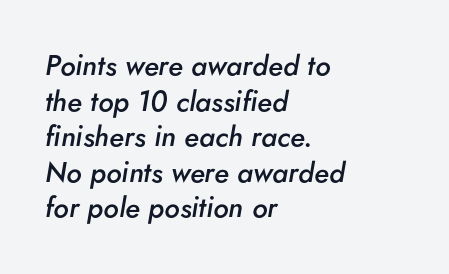
Q: Is the text bold? A: Semi-bold.
Q: Is the text italic (slanted)? A: Yes, it leans right by about 5 degrees.
Q: Is the text underlined? A: No.
Q: How is the paragraph aligned? A: Left-aligned.
Q: Is the spacing between letters normal or unusually wide? A: Normal.
Q: Is the spacing between lines tight, normal or loose? A: Normal.
Q: Width (condensed, normal, or wide)? A: Normal.
Q: Stroke contrast? A: Low.
Q: x-height? A: Small.
Q: Monospaced? A: No.
